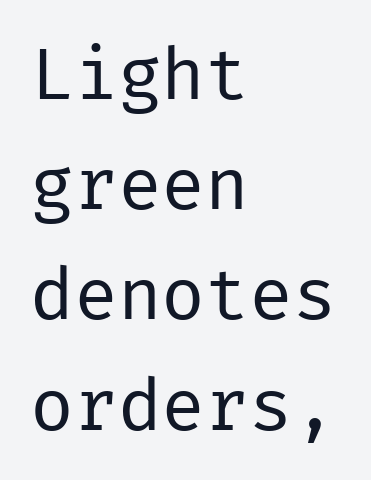
This is the regular roman posture of the typeface. Nothing unusual about the tracking: characters are spaced as the font intends. A normal amount of white space separates one row of letters from the next. You can tell from the bare stems that sans-serif type was used.
